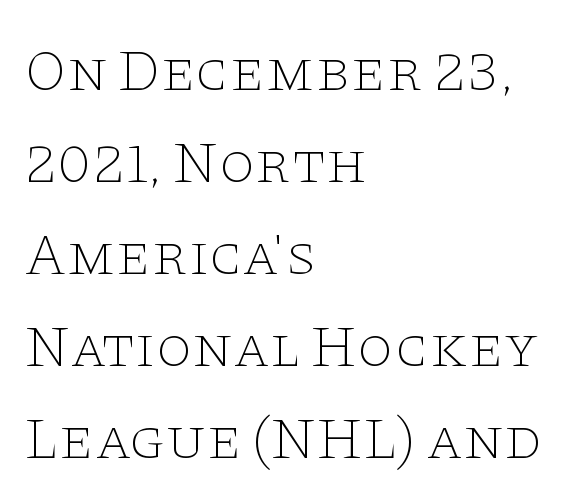
Compared with a centered layout, this one pins lines to the left instead. No heavy texture on the line: the type isn't bold. The type is set solid horizontally, with unmodified tracking. Every stem runs plumb, perpendicular to the baseline. Leading matches the norm, producing a regular column.
